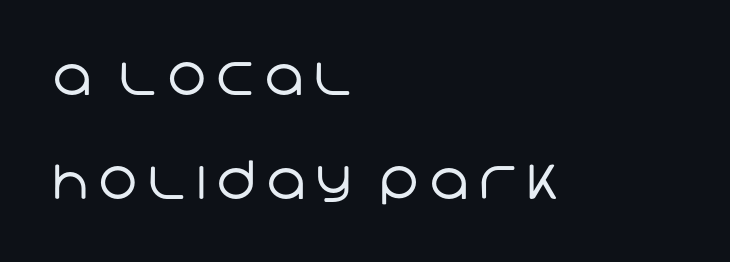
The image shows 53 px regular-weight sans-serif type; set left-aligned, loose line spacing (1.96x), not underlined; low stroke contrast and a large x-height.
